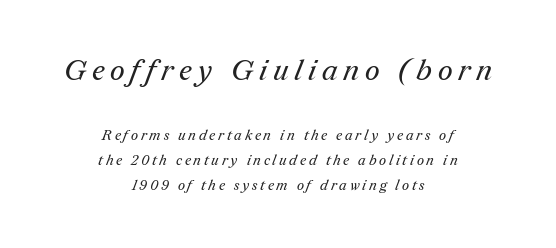
Check where the strokes stop: tiny serifs finish them off. Horizontally, the lines are justified to the midpoint only. Weight: not bold — regular or lighter. This rendering widens character spacing well past its baseline value.
